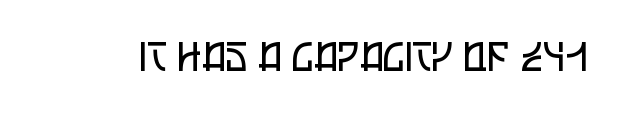
Q: Is the text bold? A: No.
Q: Is the text italic (slanted)? A: No, it is upright.
Q: Is the typeface a serif or a sans-serif typeface? A: Sans-serif.
Q: Is the text underlined? A: No.
Q: Is the spacing between letters normal or unusually wide? A: Normal.
Q: Width (condensed, normal, or wide)? A: Condensed.
Q: Stroke contrast? A: Low.
Q: x-height? A: Large.
Q: Monospaced? A: No.
